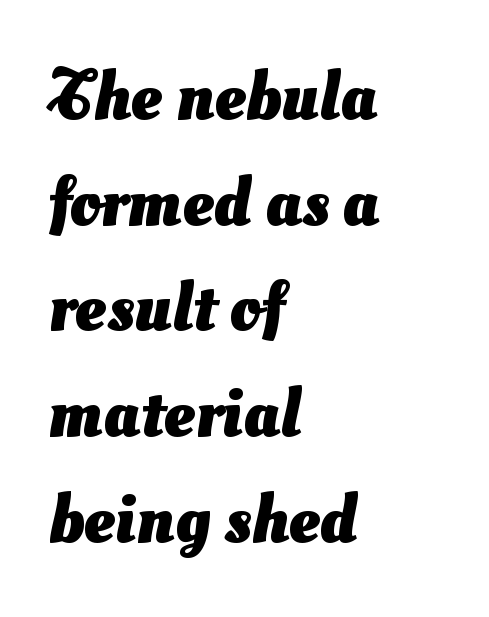
The image shows 70 px heavy sans-serif type; set left-aligned, normal line spacing (1.51x), normal letter spacing, not underlined; medium stroke contrast and a small x-height.
